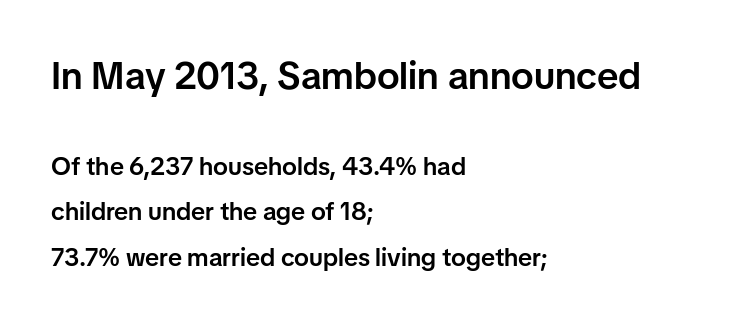
The image shows 38 px semibold sans-serif type, upright; set left-aligned, line spacing 1.81x, normal letter spacing, not underlined; the first (top) block is 1.52x larger; low stroke contrast and a medium x-height.
